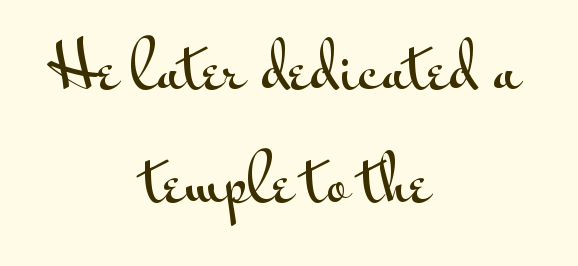
The image shows 60 px wide sans-serif type; set centered, line spacing 1.88x, normal letter spacing, not underlined; medium stroke contrast and a small x-height.
